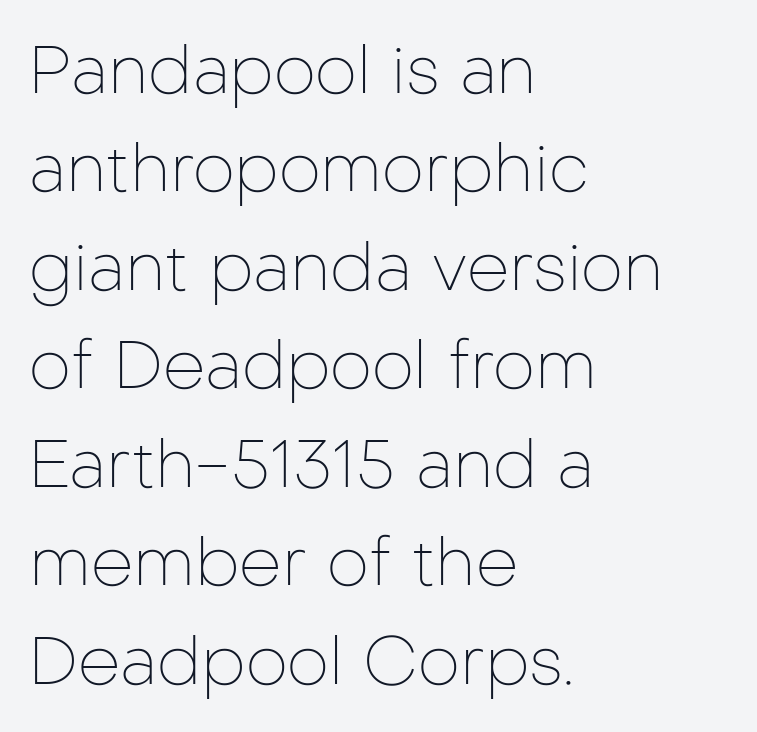
{"serif": "no", "italic": "no", "bold": "no", "weight": "thin", "width": "normal", "stroke_contrast": "low", "x_height": "medium", "monospaced": "no", "underline": "no", "align": "left", "line_spacing": "normal", "line_spacing_ratio": 1.47, "letter_spacing": "normal", "letter_spacing_em": 0.0, "glyph_px": 67}
